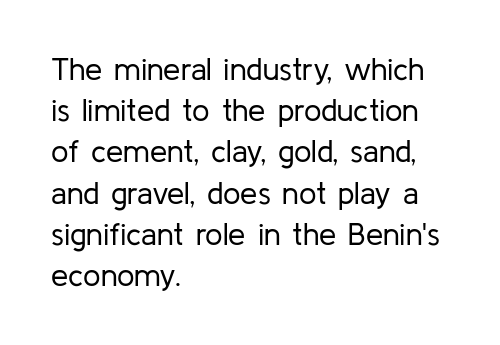
The lines sit at an ordinary, default distance from one another. The typesetter chose a ragged-right arrangement here. Serif or sans? Sans — the stroke terminals are bare. Nobody touched the tracking dial on this one. No heavy texture on the line: the type isn't bold.
